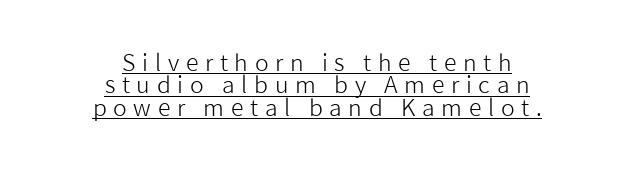
The image shows 23 px text type, upright; set centered, tight line spacing (0.97x), unusually wide letter spacing (+0.29 em), underlined.
